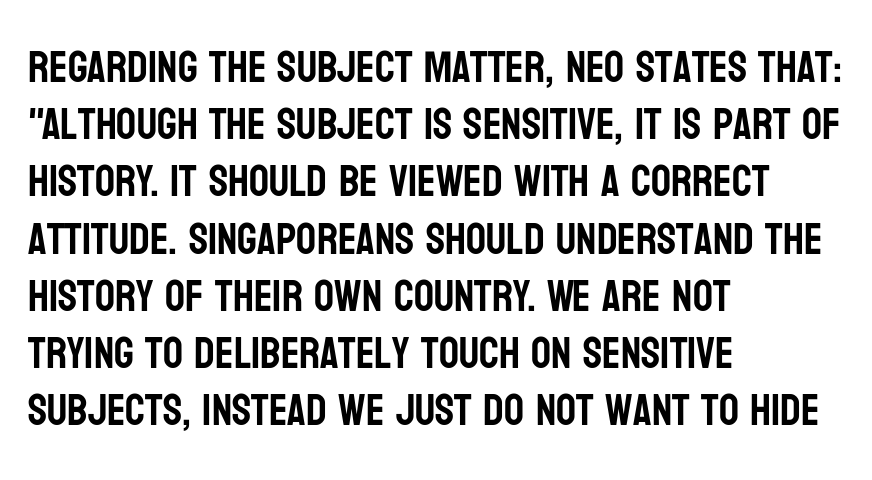
{"serif": "no", "italic": "no", "width": "condensed", "stroke_contrast": "low", "x_height": "large", "monospaced": "no", "underline": "no", "align": "left", "line_spacing": "normal", "line_spacing_ratio": 1.3, "letter_spacing": "normal", "letter_spacing_em": 0.0, "glyph_px": 44}
